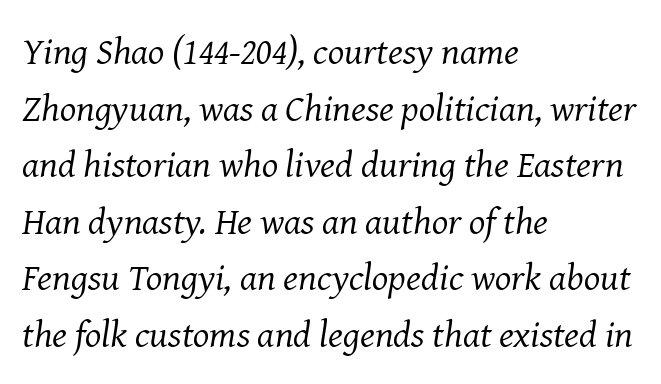
The image shows 38 px regular-weight serif type, italic (leaning right); set left-aligned, normal line spacing (1.49x), normal letter spacing, not underlined; medium stroke contrast and a medium x-height.
